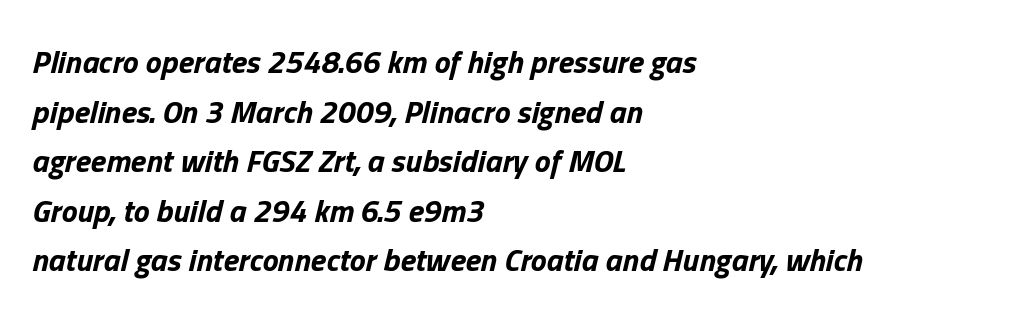
The image shows 32 px bold type, italic (leaning right); set left-aligned, normal line spacing (1.55x), normal letter spacing, not underlined; low stroke contrast and a medium x-height.
